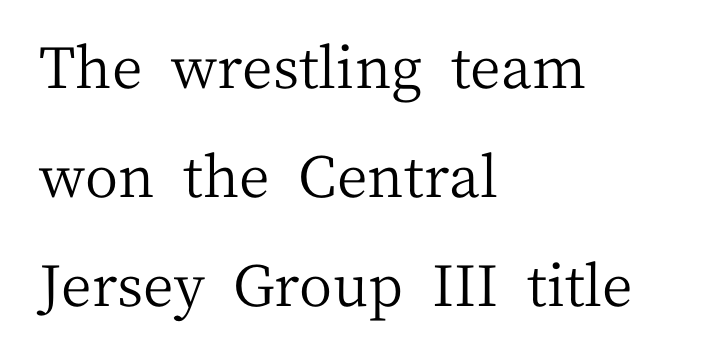
The image shows 57 px regular-weight serif type, upright; set left-aligned, loose line spacing (1.91x), normal letter spacing, not underlined; medium stroke contrast and a medium x-height.
